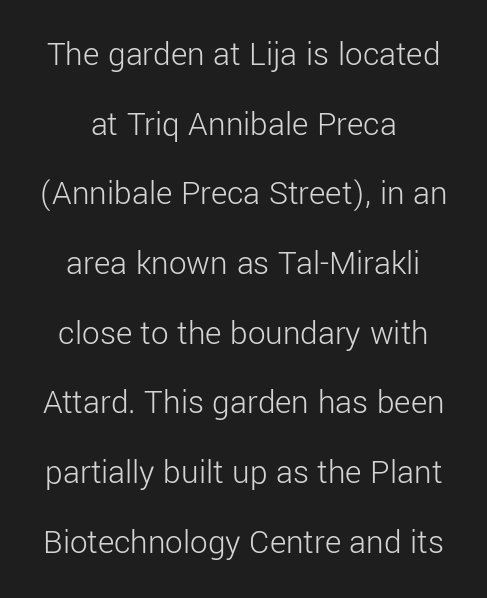
{"serif": "no", "italic": "no", "bold": "no", "weight": "light", "width": "normal", "stroke_contrast": "low", "x_height": "medium", "monospaced": "no", "underline": "no", "align": "center", "line_spacing": "loose", "line_spacing_ratio": 1.99, "letter_spacing": "normal", "letter_spacing_em": 0.0, "glyph_px": 35}
